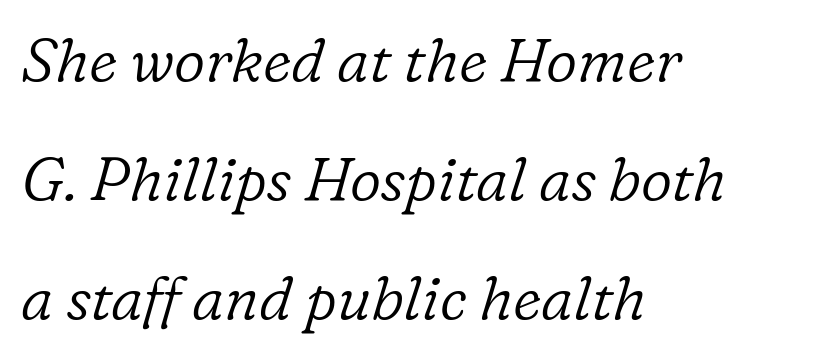
Q: Is the text bold? A: No.
Q: Is the text italic (slanted)? A: Yes, it leans right by about 16 degrees.
Q: Is the typeface a serif or a sans-serif typeface? A: Serif.
Q: Is the text underlined? A: No.
Q: How is the paragraph aligned? A: Left-aligned.
Q: Is the spacing between letters normal or unusually wide? A: Normal.
Q: Is the spacing between lines tight, normal or loose? A: Loose.
Q: Width (condensed, normal, or wide)? A: Normal.
Q: Stroke contrast? A: Low.
Q: x-height? A: Medium.
Q: Monospaced? A: No.
